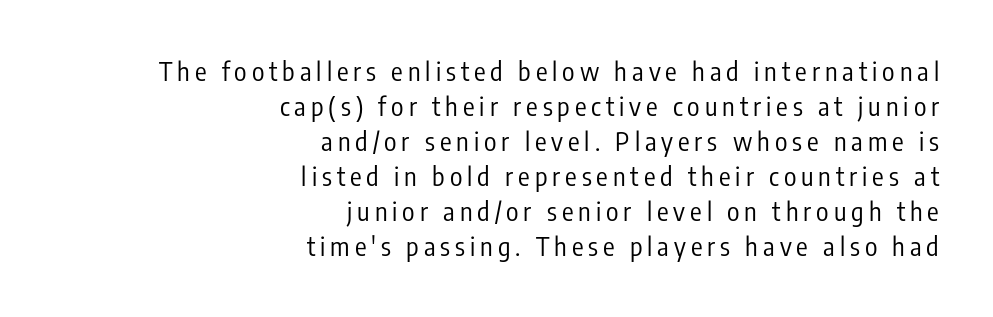
The rendering anchors every line to the right-hand side. Lines of text with bare space underneath. Quick note: not italic, upright. Students, observe: this is what conventionally led text looks like.
